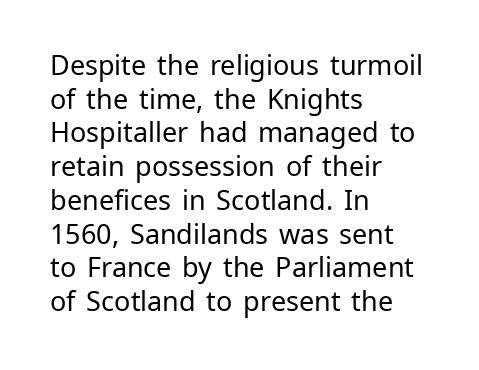
Q: Is the text bold? A: No.
Q: Is the text italic (slanted)? A: No, it is upright.
Q: Is the text underlined? A: No.
Q: How is the paragraph aligned? A: Left-aligned.
Q: Is the spacing between letters normal or unusually wide? A: Normal.
Q: Is the spacing between lines tight, normal or loose? A: Normal.
